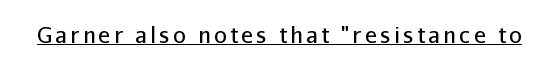
{"italic": "no", "bold": "no", "underline": "yes", "glyph_px": 22}
